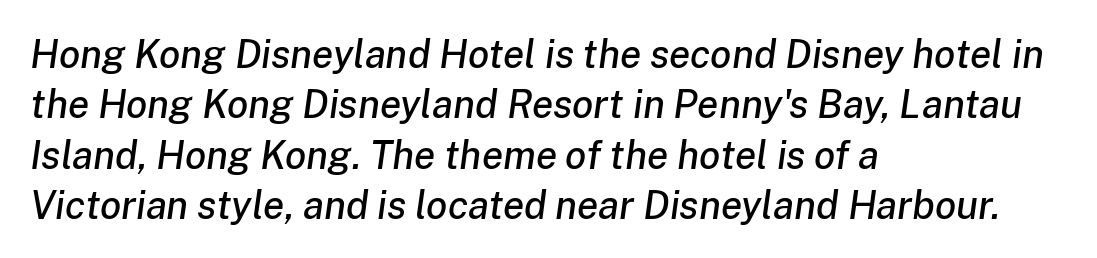
{"italic": "yes", "lean": "right", "slant_degrees": 8, "width": "normal", "stroke_contrast": "low", "x_height": "medium", "monospaced": "no", "underline": "no", "align": "left", "line_spacing": "normal", "line_spacing_ratio": 1.29, "letter_spacing": "normal", "letter_spacing_em": 0.0, "glyph_px": 39}
